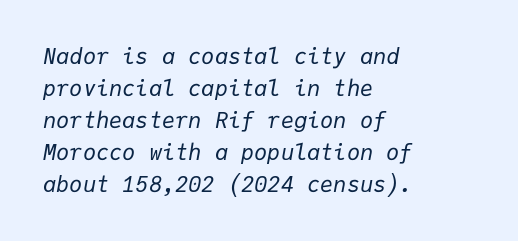
The image shows 22 px text type, italic (leaning right); set left-aligned, normal line spacing (1.46x), normal letter spacing, not underlined.
